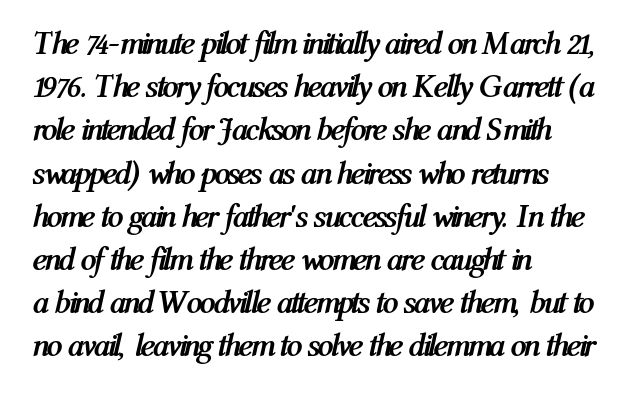
Q: Is the text bold? A: Yes.
Q: Is the text italic (slanted)? A: Yes, it leans right by about 12 degrees.
Q: Is the text underlined? A: No.
Q: How is the paragraph aligned? A: Left-aligned.
Q: Is the spacing between letters normal or unusually wide? A: Normal.
Q: Is the spacing between lines tight, normal or loose? A: Normal.
Q: Width (condensed, normal, or wide)? A: Condensed.
Q: Stroke contrast? A: Medium.
Q: x-height? A: Medium.
Q: Monospaced? A: No.
